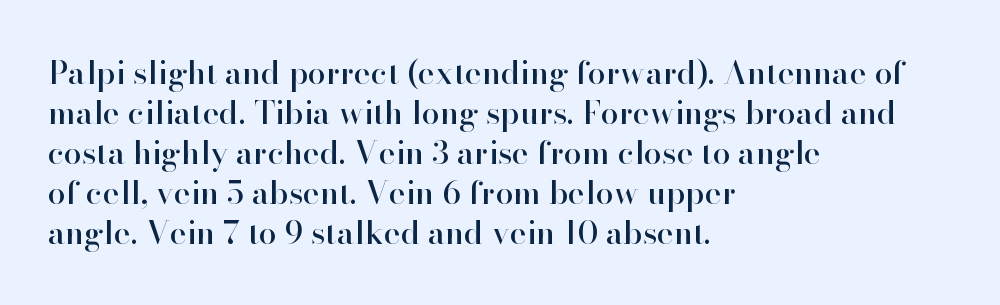
{"serif": "yes", "italic": "no", "width": "normal", "stroke_contrast": "high", "x_height": "small", "monospaced": "no", "underline": "no", "align": "left", "line_spacing": "normal", "line_spacing_ratio": 1.25, "letter_spacing": "normal", "letter_spacing_em": 0.0, "glyph_px": 32}
